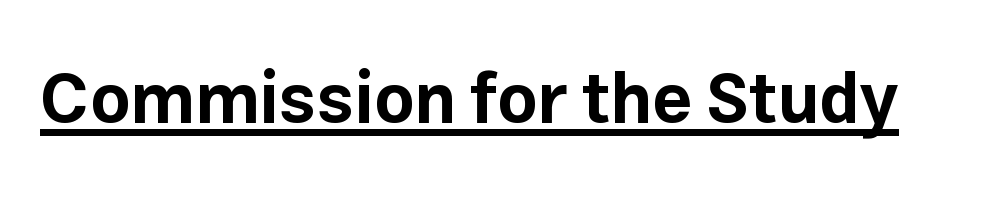
The rendering keeps characters at their native spacing. The rendered words wear a rule along their underside. Look at the bottom of the vertical strokes: they stop flat, with no serifs. Strong, thick strokes mark this as bold type. Do the characters align in a grid? No, the font is proportional.
